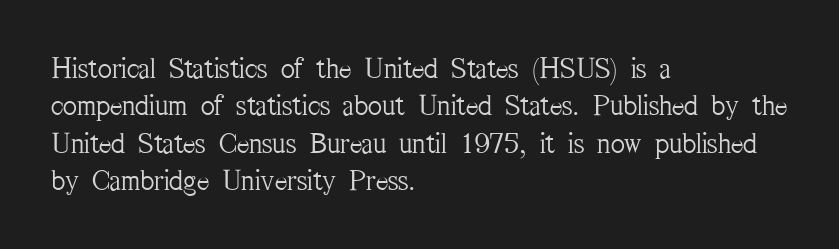
Q: Is the text bold? A: No.
Q: Is the text italic (slanted)? A: No, it is upright.
Q: Is the typeface a serif or a sans-serif typeface? A: Serif.
Q: Is the text underlined? A: No.
Q: How is the paragraph aligned? A: Left-aligned.
Q: Is the spacing between letters normal or unusually wide? A: Normal.
Q: Is the spacing between lines tight, normal or loose? A: Normal.
Q: Width (condensed, normal, or wide)? A: Condensed.
Q: Stroke contrast? A: Medium.
Q: x-height? A: Medium.
Q: Monospaced? A: No.
